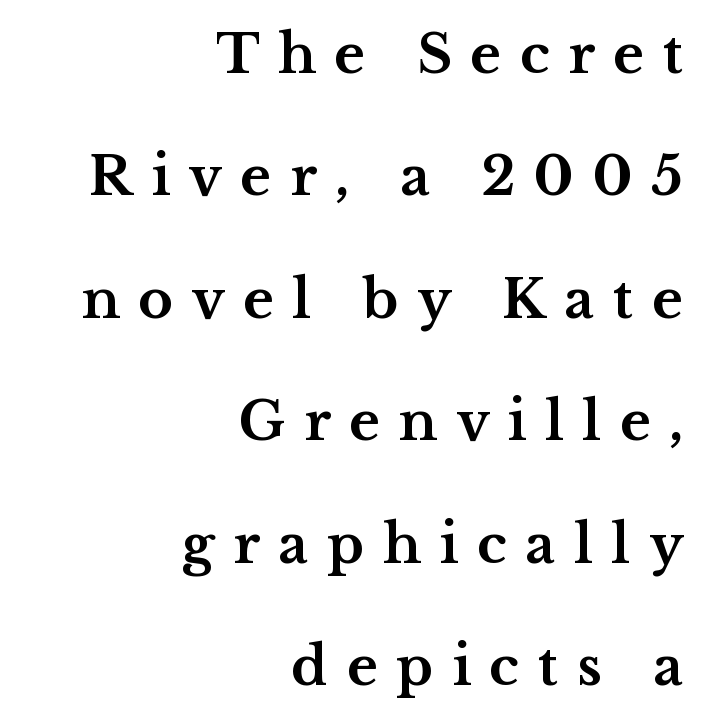
The image shows 53 px bold, wide serif type, upright; set right-aligned, loose line spacing (2.31x), unusually wide letter spacing (+0.35 em), not underlined; medium stroke contrast and a medium x-height.
